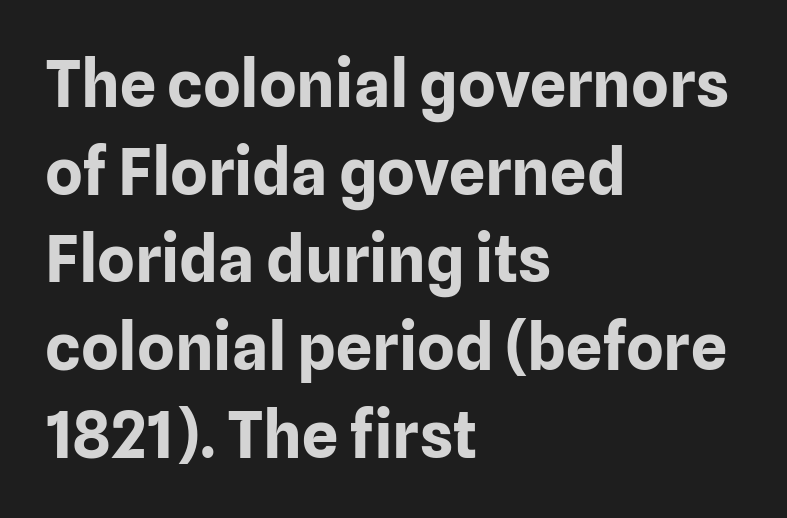
The image shows 64 px bold sans-serif type, upright; set left-aligned, normal line spacing (1.37x), normal letter spacing, not underlined; low stroke contrast and a medium x-height.
